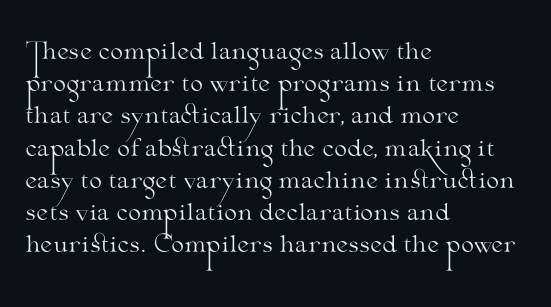
Q: Is the text bold? A: No.
Q: Is the text italic (slanted)? A: No, it is upright.
Q: Is the text underlined? A: No.
Q: How is the paragraph aligned? A: Left-aligned.
Q: Is the spacing between letters normal or unusually wide? A: Normal.
Q: Is the spacing between lines tight, normal or loose? A: Normal.
